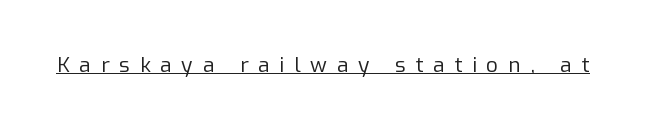
Q: Is the text bold? A: No.
Q: Is the text italic (slanted)? A: No, it is upright.
Q: Is the text underlined? A: Yes.
Q: Is the spacing between letters normal or unusually wide? A: Unusually wide.
